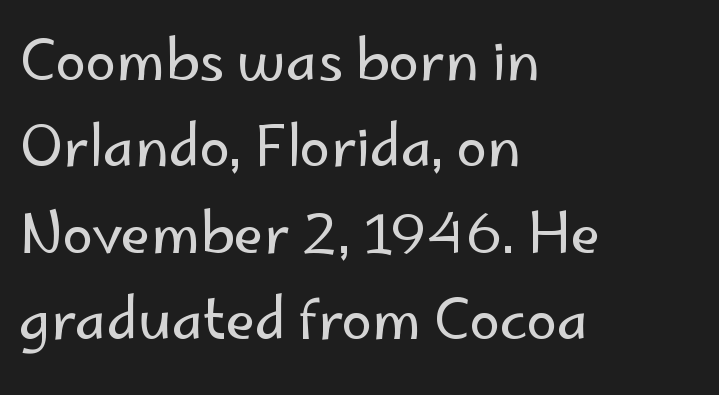
The image shows 55 px regular-weight sans-serif type, upright; set left-aligned, normal line spacing (1.57x), normal letter spacing, not underlined; low stroke contrast and a small x-height.
